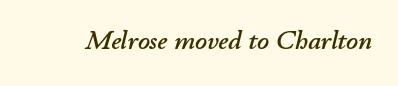
Q: Is the text italic (slanted)? A: Yes, it leans right by about 11 degrees.
Q: Is the text underlined? A: No.
Q: Is the spacing between letters normal or unusually wide? A: Normal.
